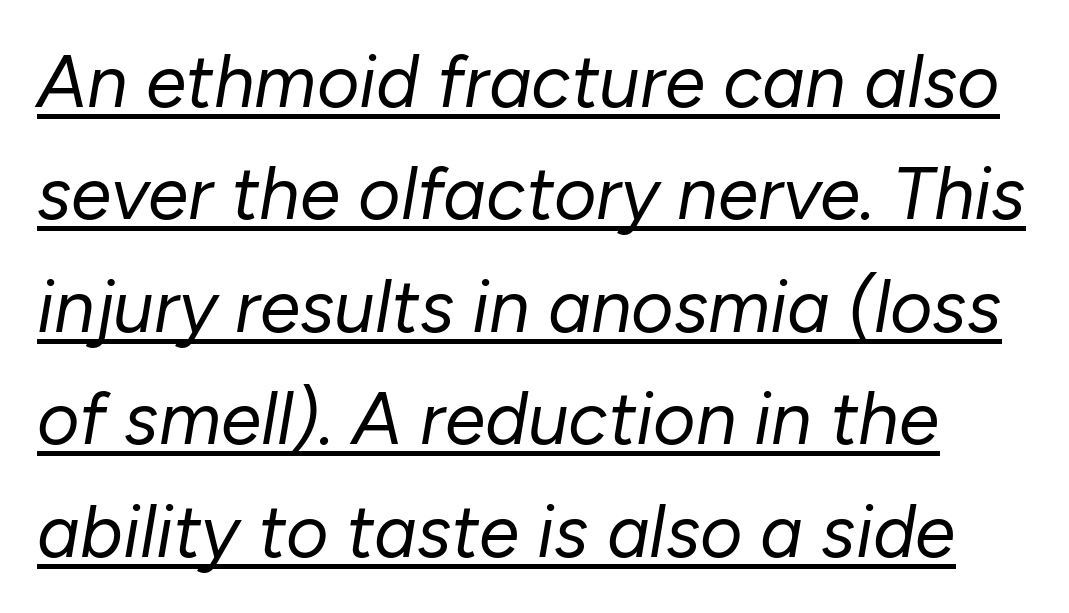
The image shows 73 px regular-weight type, italic (leaning right); set normal line spacing (1.54x), normal letter spacing, underlined; low stroke contrast and a medium x-height.
